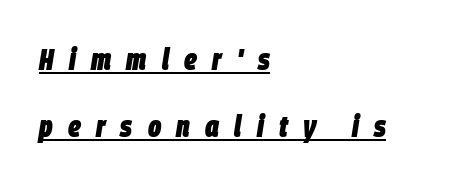
{"italic": "yes", "lean": "right", "slant_degrees": 9, "bold": "yes", "weight": "heavy", "width": "condensed", "stroke_contrast": "low", "x_height": "large", "monospaced": "no", "underline": "yes", "align": "left", "line_spacing": "loose", "line_spacing_ratio": 2.16, "letter_spacing": "wide", "letter_spacing_em": 0.49, "glyph_px": 31}
